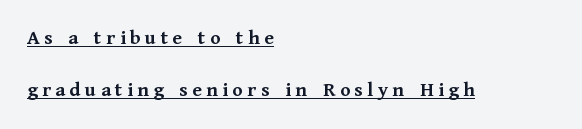
The image shows 21 px bold type, upright; set left-aligned, loose line spacing (2.46x), unusually wide letter spacing (+0.21 em), underlined.
